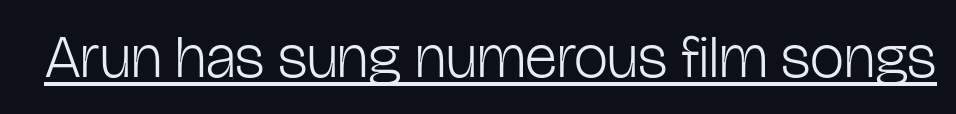
The image shows 61 px light, condensed sans-serif type, upright; set normal letter spacing, underlined; low stroke contrast and a medium x-height.
